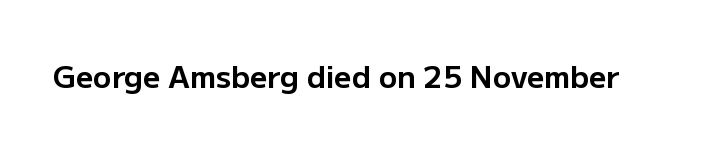
The specimen reads as upright at a glance. In terms of letterform style, serifs are entirely absent. What stands out about the letter spacing? Nothing — it is the standard amount. Chunky letters — that's bold for sure. Proportional: the letters do not fall into vertical columns. Check under the words: just untouched page.
